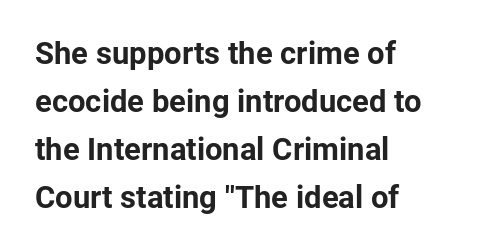
Q: Is the text bold? A: Yes.
Q: Is the text italic (slanted)? A: No, it is upright.
Q: Is the typeface a serif or a sans-serif typeface? A: Sans-serif.
Q: Is the text underlined? A: No.
Q: How is the paragraph aligned? A: Left-aligned.
Q: Is the spacing between letters normal or unusually wide? A: Normal.
Q: Is the spacing between lines tight, normal or loose? A: Normal.
Q: Width (condensed, normal, or wide)? A: Normal.
Q: Stroke contrast? A: Low.
Q: x-height? A: Medium.
Q: Monospaced? A: No.
